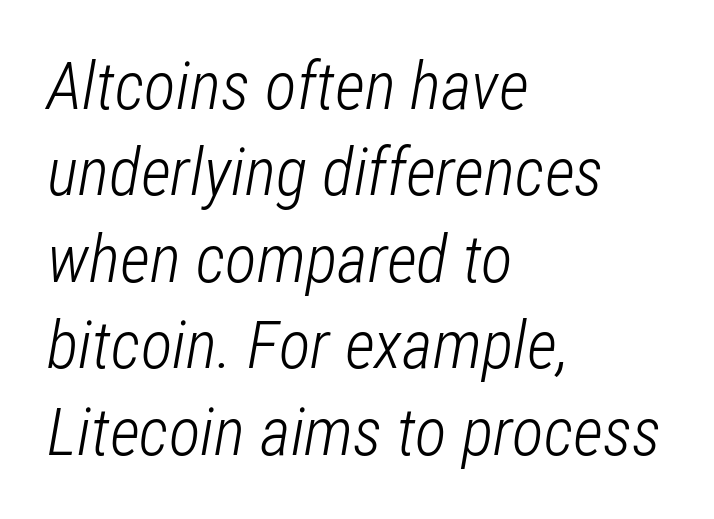
Q: Is the text bold? A: No.
Q: Is the text italic (slanted)? A: Yes, it leans right by about 12 degrees.
Q: Is the text underlined? A: No.
Q: How is the paragraph aligned? A: Left-aligned.
Q: Is the spacing between letters normal or unusually wide? A: Normal.
Q: Is the spacing between lines tight, normal or loose? A: Normal.
Q: Width (condensed, normal, or wide)? A: Condensed.
Q: Stroke contrast? A: Low.
Q: x-height? A: Medium.
Q: Monospaced? A: No.
